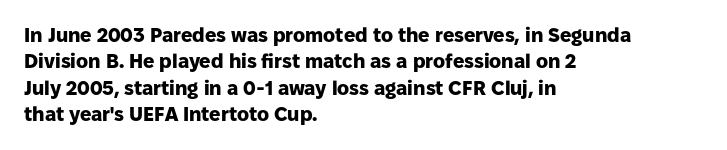
No extra tracking has been applied to these lines. The font is running at its bold setting. Students, observe: this is what conventionally led text looks like. Ascenders rise straight up at ninety degrees.
